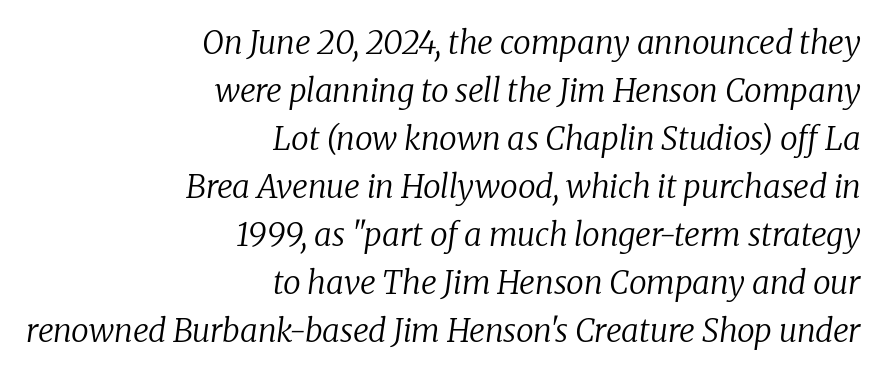
Q: Is the text bold? A: No.
Q: Is the text italic (slanted)? A: Yes, it leans right by about 8 degrees.
Q: Is the typeface a serif or a sans-serif typeface? A: Serif.
Q: Is the text underlined? A: No.
Q: How is the paragraph aligned? A: Right-aligned.
Q: Is the spacing between letters normal or unusually wide? A: Normal.
Q: Is the spacing between lines tight, normal or loose? A: Normal.
Q: Width (condensed, normal, or wide)? A: Normal.
Q: Stroke contrast? A: Low.
Q: x-height? A: Medium.
Q: Monospaced? A: No.
